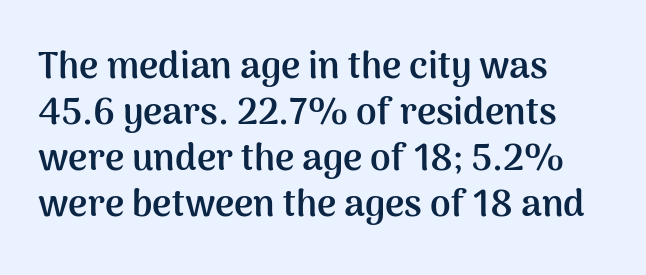
This rendering features lettering with no underline. The passage shown is typeset with a sans-serif family. Summary of weight: heavy, a full bold. The ragged edge is on the right, which tells us the setting is flush left. Letter spacing: default.
